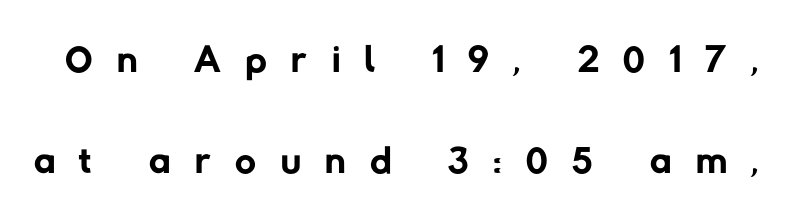
{"serif": "no", "bold": "no", "weight": "regular", "width": "normal", "stroke_contrast": "low", "x_height": "medium", "monospaced": "no", "underline": "no", "line_spacing_ratio": 1.74, "letter_spacing": "wide", "letter_spacing_em": 0.42, "glyph_px": 58}
